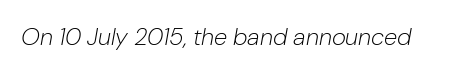
The image shows 24 px text type, italic (leaning right); set normal letter spacing, not underlined.
